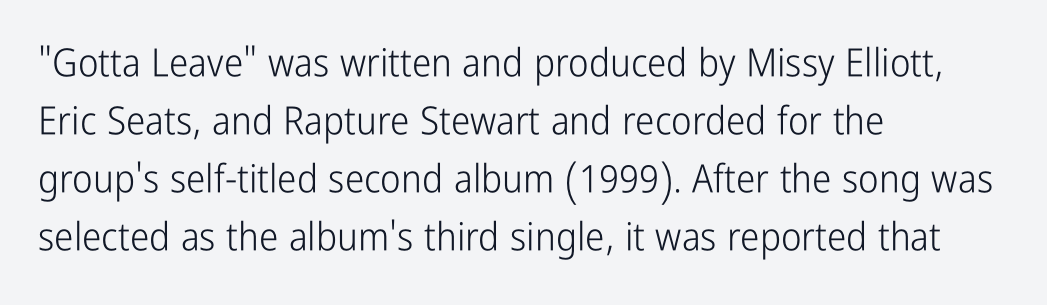
{"serif": "no", "italic": "no", "bold": "no", "weight": "light", "width": "condensed", "stroke_contrast": "low", "x_height": "medium", "monospaced": "no", "underline": "no", "align": "left", "line_spacing": "normal", "line_spacing_ratio": 1.49, "letter_spacing": "normal", "letter_spacing_em": 0.0, "glyph_px": 39}
